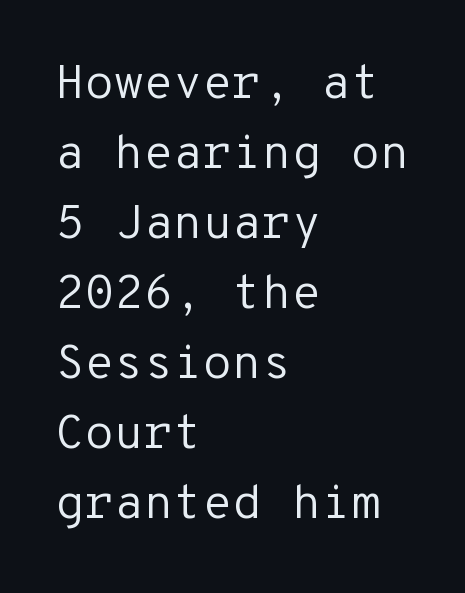
Each stroke keeps to a modest, everyday thickness or less. You could count columns in this text — the font is strictly monospaced. This is sans-serif lettering, the kind often seen on screens and signage. Tracking value appears to be zero — textbook default spacing. Students, observe: this is what conventionally led text looks like.
